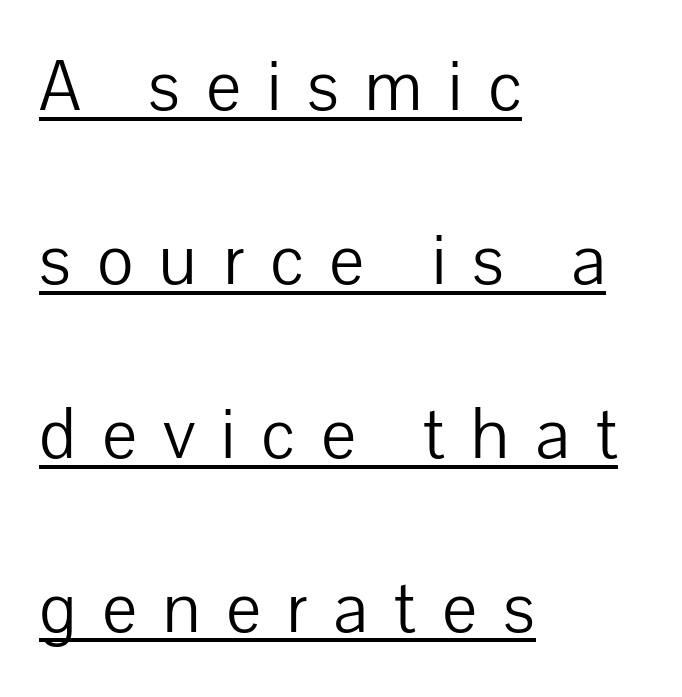
The lines are quadded left. A typesetter would call this heavily tracked-out type. Regarding leading, the lines here are spaced well apart. Nothing sits at the stroke ends, so this counts as sans-serif. The passage shown is typed in a proportional face where columns would drift. Is the stroke heavy? The answer is a plain regular-or-lighter.
